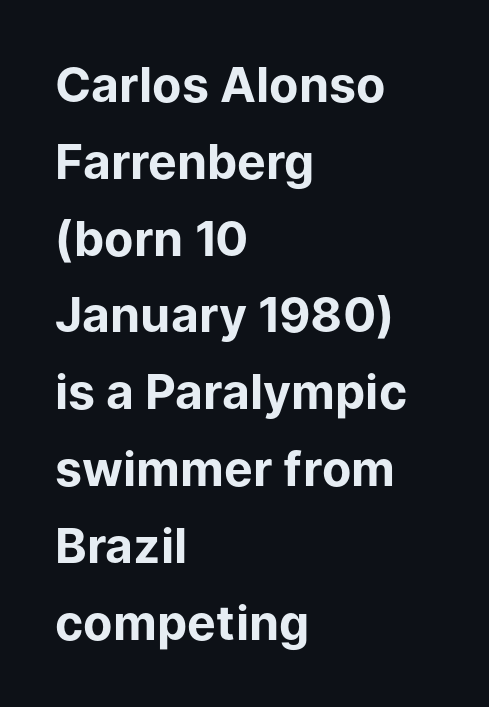
Students, this is bold: see how much ink each stroke carries. Line beginnings align vertically; line endings do not. This sample has the flowing, uneven cadence of proportional lettering. How are the letters spaced? Ordinarily, with no added tracking. Vertically, the passage feels balanced, rows spaced as you'd expect. The rendering shows plain stroke endings on the letterforms — a sans-serif design.
